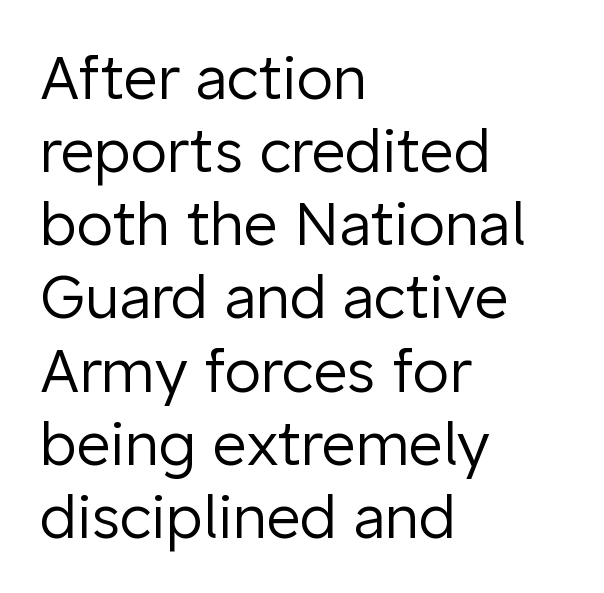
The image shows 59 px regular-weight sans-serif type, upright; set left-aligned, line spacing 1.24x, normal letter spacing, not underlined; low stroke contrast and a medium x-height.
